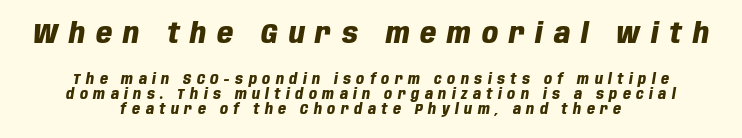
{"italic": "yes", "lean": "right", "slant_degrees": 10, "bold": "yes", "weight": "heavy", "width": "condensed", "stroke_contrast": "low", "x_height": "large", "monospaced": "no", "underline": "no", "align": "center", "line_spacing": "tight", "line_spacing_ratio": 1.06, "letter_spacing": "wide", "letter_spacing_em": 0.39, "larger_block": "first", "size_ratio": 2.0, "glyph_px": 28}
